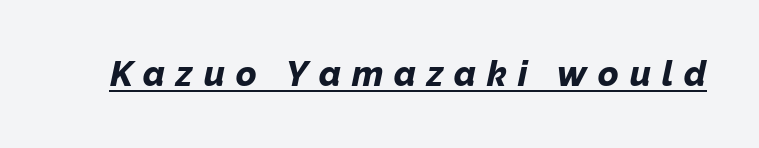
Q: Is the text bold? A: Yes.
Q: Is the text italic (slanted)? A: Yes, it leans right by about 12 degrees.
Q: Is the text underlined? A: Yes.
Q: Is the spacing between letters normal or unusually wide? A: Unusually wide.
Q: Width (condensed, normal, or wide)? A: Normal.
Q: Stroke contrast? A: Low.
Q: x-height? A: Medium.
Q: Monospaced? A: No.
